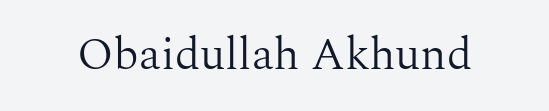
{"serif": "yes", "italic": "no", "bold": "no", "weight": "light", "width": "normal", "stroke_contrast": "medium", "x_height": "medium", "monospaced": "no", "underline": "no", "letter_spacing": "normal", "letter_spacing_em": 0.0, "glyph_px": 46}
